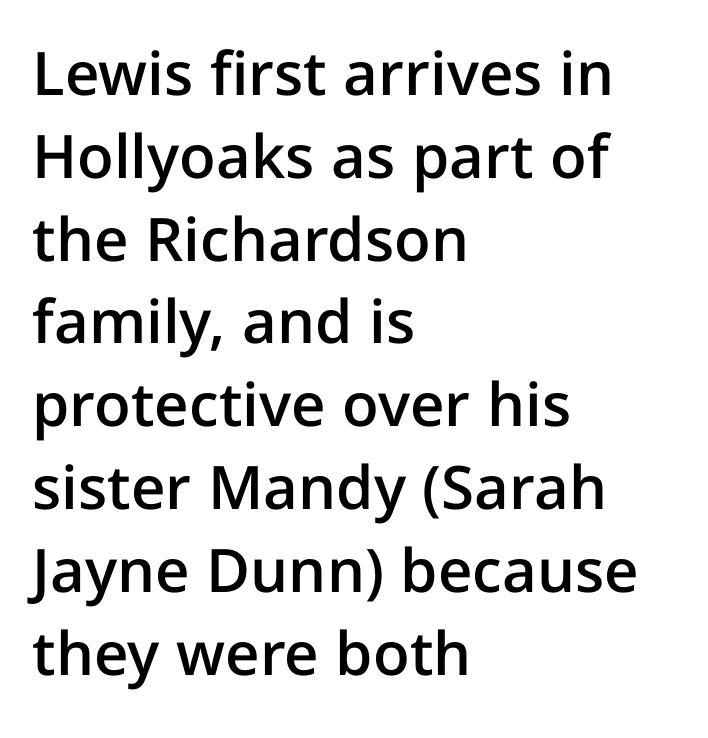
The image shows 60 px semibold sans-serif type, upright; set left-aligned, normal line spacing (1.38x), normal letter spacing, not underlined; low stroke contrast and a medium x-height.
